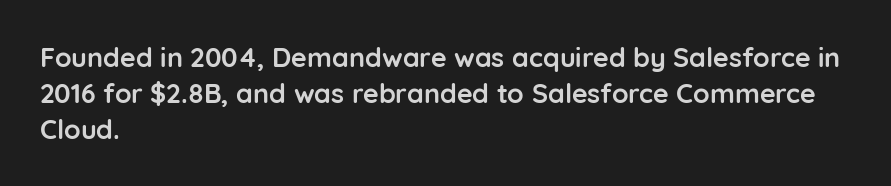
Is there much room between lines? A standard amount, neither cramped nor airy. This rendering features lettering with no underline. The typography opts for an upright posture over an oblique one. Standard letterfit; no display-style spreading of the glyphs. Line starts are locked; line ends wander. Heavy-handed strokes throughout: this text is bold.
